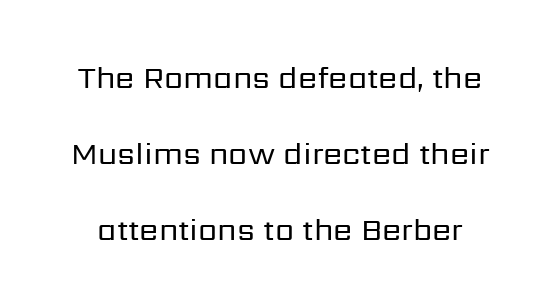
Q: Is the text bold? A: No.
Q: Is the text italic (slanted)? A: No, it is upright.
Q: Is the typeface a serif or a sans-serif typeface? A: Sans-serif.
Q: Is the text underlined? A: No.
Q: Is the spacing between letters normal or unusually wide? A: Normal.
Q: Is the spacing between lines tight, normal or loose? A: Loose.
Q: Width (condensed, normal, or wide)? A: Normal.
Q: Stroke contrast? A: Low.
Q: x-height? A: Medium.
Q: Monospaced? A: No.
